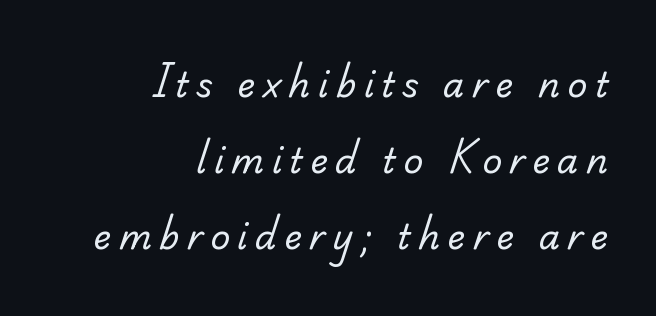
The passage shown has open, widely tracked lettering throughout. These glyphs show unthickened strokes, regular width or finer. Plain, unruled lines of type. Does the copy run flush right? Yes — the right margin is perfectly even.
